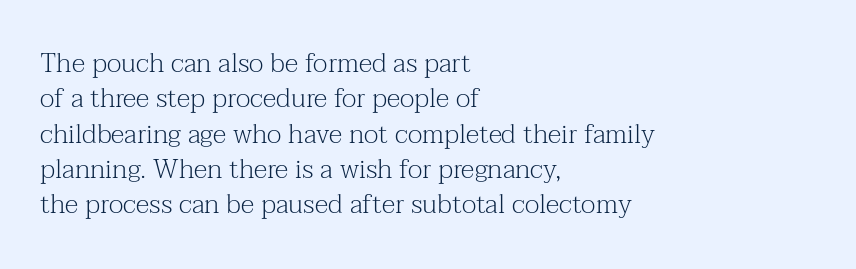
The image shows 27 px text type, upright; set left-aligned, normal line spacing (1.31x), normal letter spacing, not underlined.
